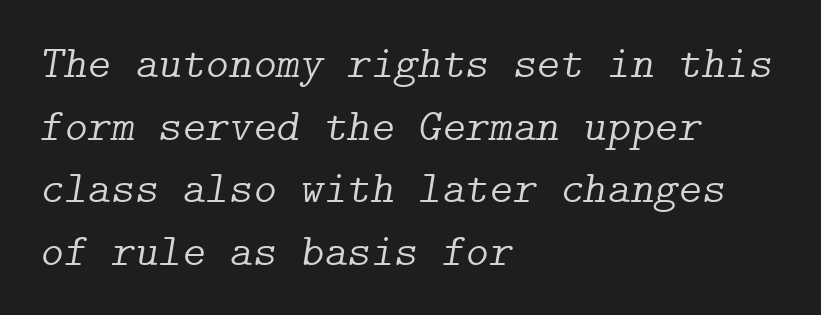
Yep, that's italic — everything's leaning. Letterform terminals end in serifs throughout the passage. Stem width sits at or under what a default text font uses. The letters sit at their default tracking, neither squeezed nor spread. Quick note: interline space is typical. These lines are set flush left with a ragged right edge.
